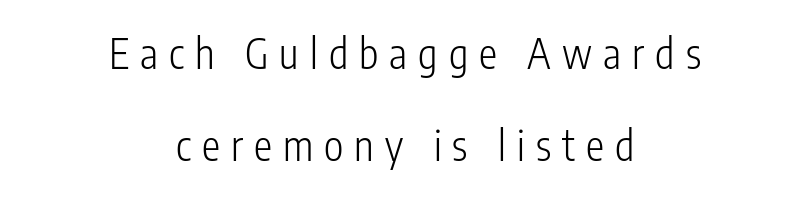
The rag falls on both sides of this text block equally. The letters advance in unequal steps, a hallmark of proportional type. A typesetter would call this leading open, well beyond the default. Vertical stems look standard width or narrower in stroke. If you drew a line through each stem, it would be perfectly vertical. What kind of face is this? One without serifs — a sans.
